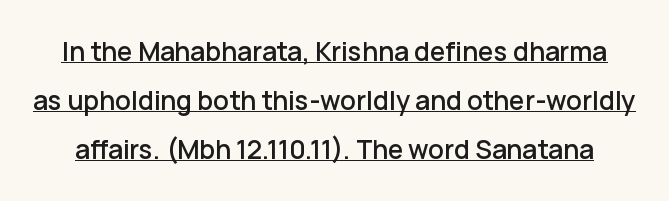
{"italic": "no", "underline": "yes", "line_spacing_ratio": 1.89, "letter_spacing": "normal", "letter_spacing_em": 0.0, "glyph_px": 26}
